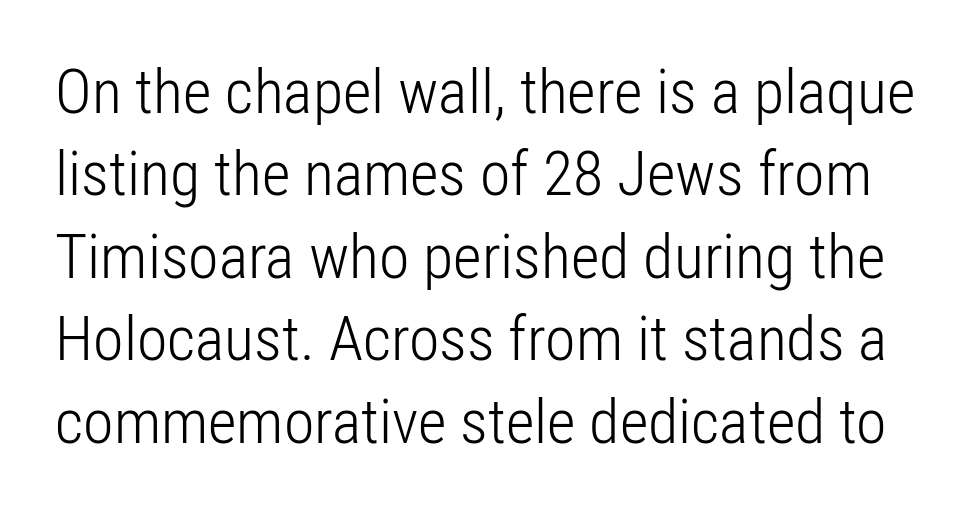
Q: Is the text bold? A: No.
Q: Is the text italic (slanted)? A: No, it is upright.
Q: Is the typeface a serif or a sans-serif typeface? A: Sans-serif.
Q: Is the text underlined? A: No.
Q: Is the spacing between letters normal or unusually wide? A: Normal.
Q: Is the spacing between lines tight, normal or loose? A: Normal.
Q: Width (condensed, normal, or wide)? A: Condensed.
Q: Stroke contrast? A: Low.
Q: x-height? A: Medium.
Q: Monospaced? A: No.
